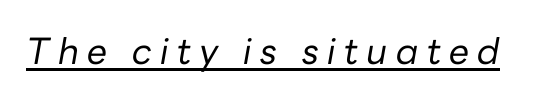
{"italic": "yes", "lean": "right", "slant_degrees": 10, "bold": "no", "weight": "regular", "width": "normal", "stroke_contrast": "low", "x_height": "medium", "monospaced": "no", "underline": "yes", "letter_spacing": "wide", "letter_spacing_em": 0.23, "glyph_px": 36}
